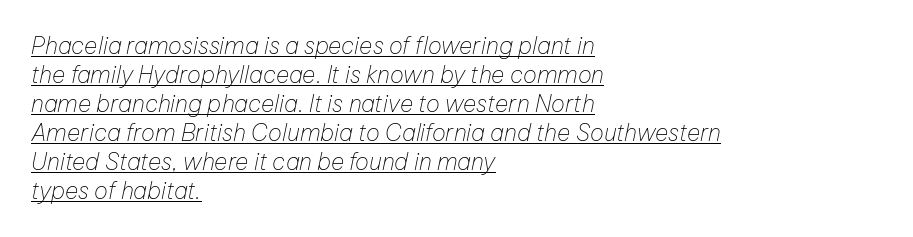
Honestly, the underline is the first thing you notice here. Counters stay open thanks to moderate or lighter strokes. The lettering tilts uniformly, giving the passage an italic look. Short note: letters normally spaced. Is there much room between lines? A standard amount, neither cramped nor airy. The lines are quadded left.
